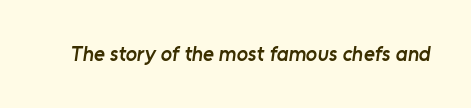
The image shows 21 px text type; set normal letter spacing, not underlined.
